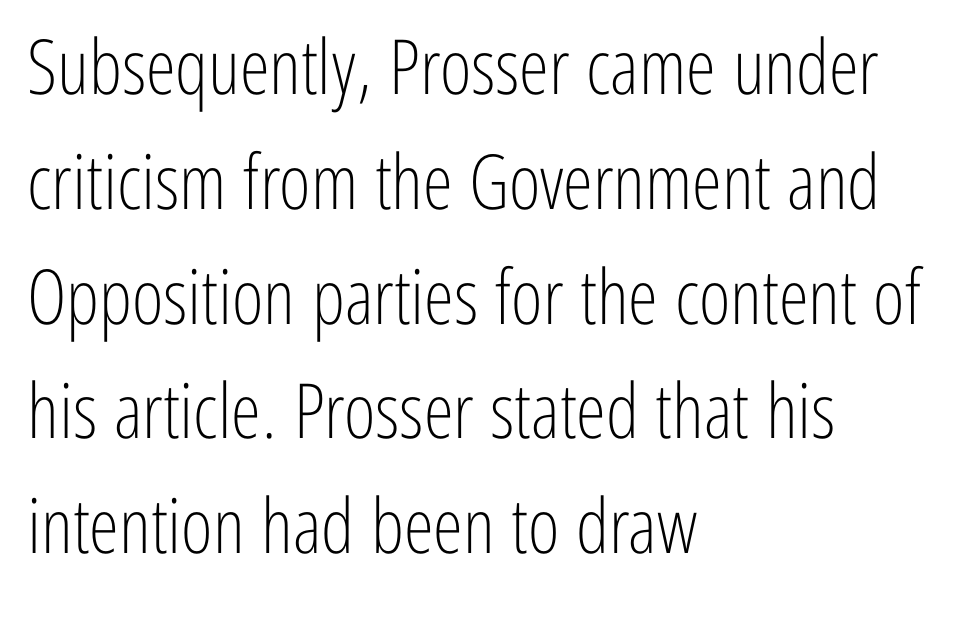
Stem width sits at or under what a default text font uses. Look at the tracking — it's just the regular setting, nothing added. Note the varied advance widths — an 'i' is clearly narrower than an 'm'. Quick note: interline space is typical. The space directly below the letters is spotless. The paragraph shown leans on its left margin.
